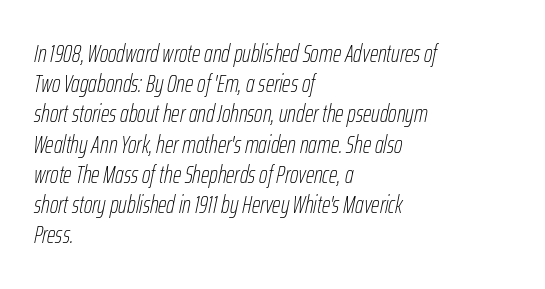
The space between consecutive lines is moderate. The typesetter chose a ragged-right arrangement here. Honestly, there is no underline to notice here at all. The glyphs look as if they've been sheared to an angle. Heaviness? Minimal to ordinary, like unemphasized prose. Between one letter and the next there's only the usual sliver of space.
